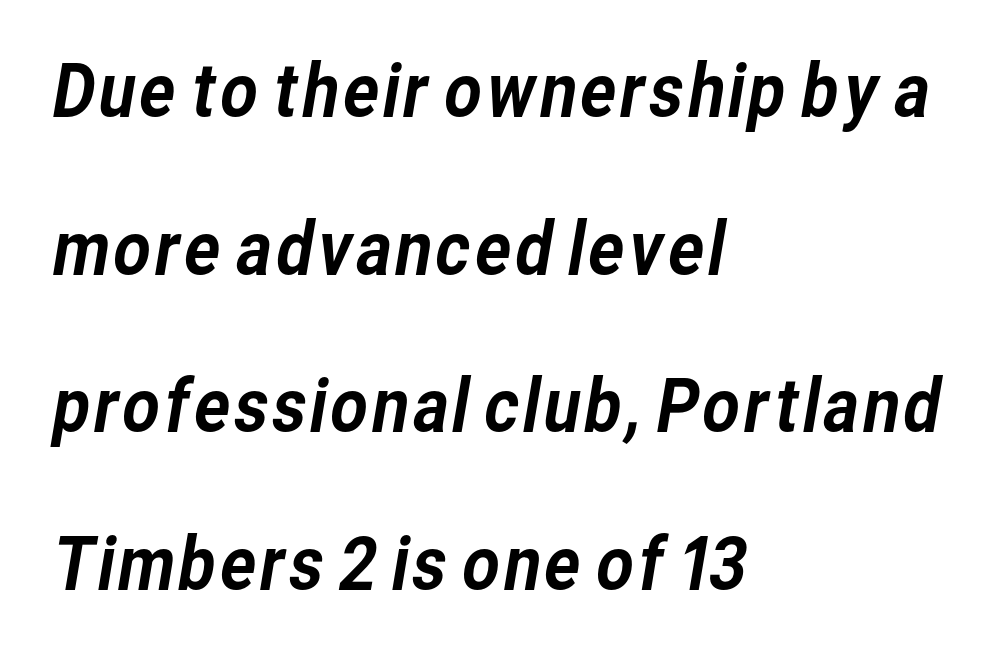
Short and long lines alike share a common starting point at left. Does the leading feel generous? Absolutely, it's lavish. Unmarked baselines from the first word to the last. Students, note that the glyphs here touch the page at normal intervals. Typographically, this falls in the sans-serif category. Note the varied advance widths — an 'i' is clearly narrower than an 'm'.
